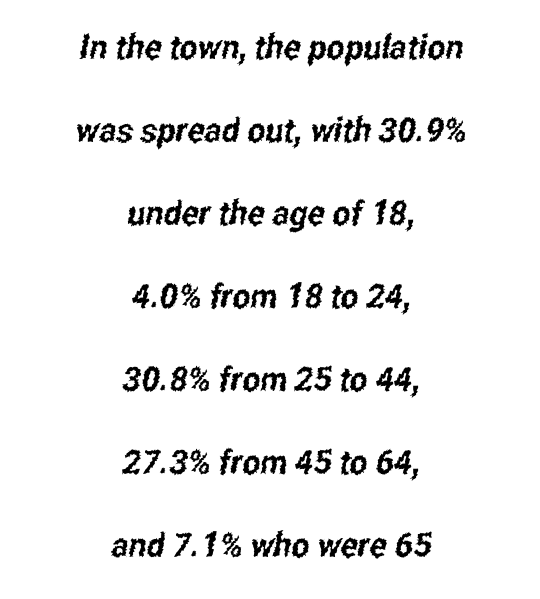
{"serif": "no", "width": "condensed", "stroke_contrast": "low", "x_height": "medium", "monospaced": "no", "underline": "no", "align": "center", "line_spacing": "loose", "line_spacing_ratio": 2.44, "letter_spacing": "normal", "letter_spacing_em": 0.0, "glyph_px": 34}
